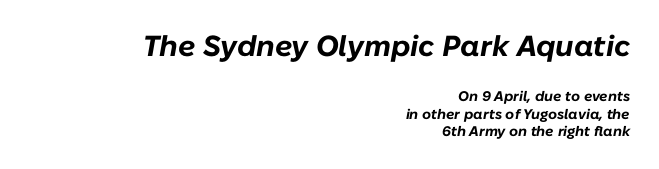
Q: Is the text bold? A: Yes.
Q: Is the text italic (slanted)? A: Yes, it leans right by about 10 degrees.
Q: Is the text underlined? A: No.
Q: How is the paragraph aligned? A: Right-aligned.
Q: Is the spacing between letters normal or unusually wide? A: Normal.
Q: Is the spacing between lines tight, normal or loose? A: Normal.
Q: Which block of text is set in a larger size, the first (top) or the second (bottom)? A: The first (top) one.
Q: Width (condensed, normal, or wide)? A: Normal.
Q: Stroke contrast? A: Low.
Q: x-height? A: Medium.
Q: Monospaced? A: No.
